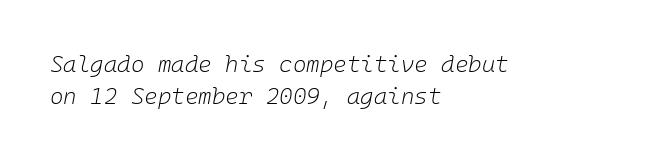
{"italic": "yes", "lean": "right", "slant_degrees": 10, "bold": "no", "underline": "no", "align": "left", "line_spacing": "normal", "line_spacing_ratio": 1.39, "letter_spacing": "normal", "letter_spacing_em": 0.0, "glyph_px": 23}
